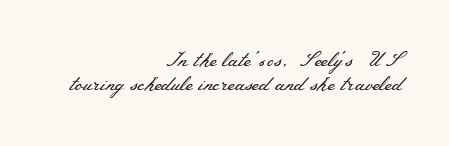
The font is comparable to plain body text, perhaps lighter. Horizontally, the lines are justified to the trailing edge only. Descenders are the only things crossing below the line.
